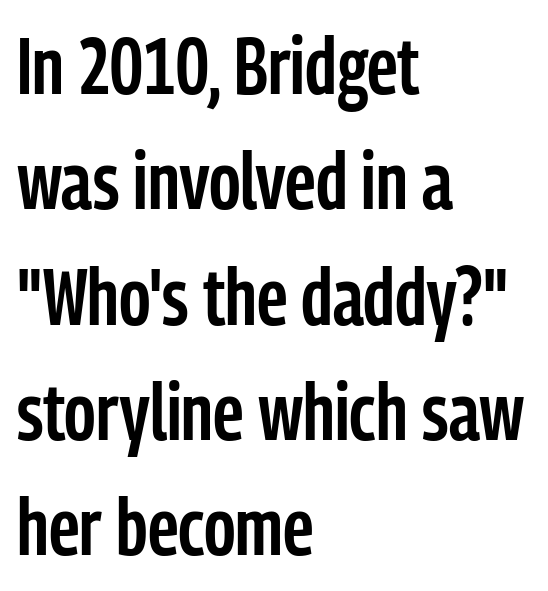
{"serif": "no", "italic": "no", "bold": "semi", "weight": "semibold", "width": "condensed", "stroke_contrast": "low", "x_height": "medium", "monospaced": "no", "underline": "no", "align": "left", "line_spacing": "normal", "line_spacing_ratio": 1.46, "letter_spacing": "normal", "letter_spacing_em": 0.0, "glyph_px": 79}
